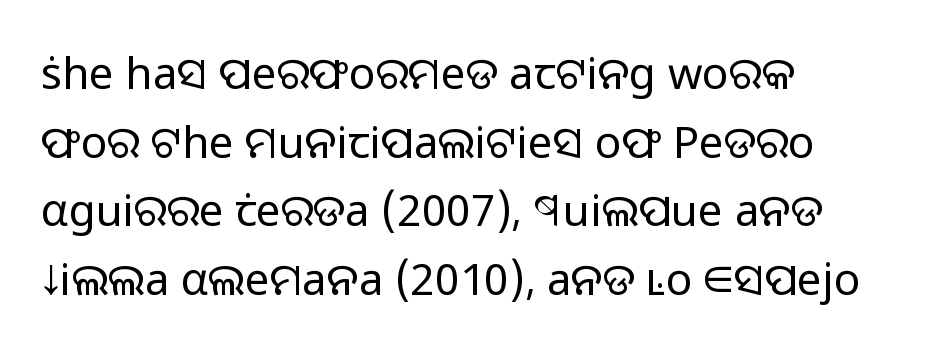
What's the leading like? Ordinary, nothing unusual. This sample has the flowing, uneven cadence of proportional lettering. This is the regular roman posture of the typeface. A typesetter would call this zero additional tracking. A quiet, ordinary-to-light weight characterises the typeface. Horizontally, the lines are justified to the leading edge only.
